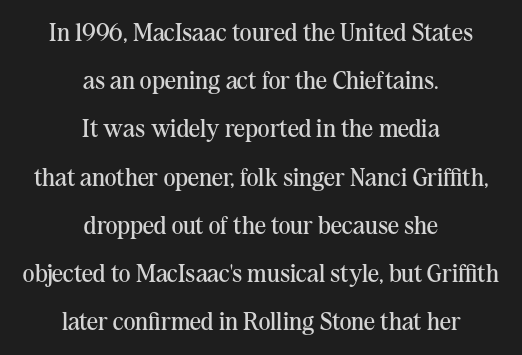
{"italic": "no", "bold": "no", "underline": "no", "align": "center", "line_spacing": "loose", "line_spacing_ratio": 1.93, "letter_spacing": "normal", "letter_spacing_em": 0.0, "glyph_px": 25}
